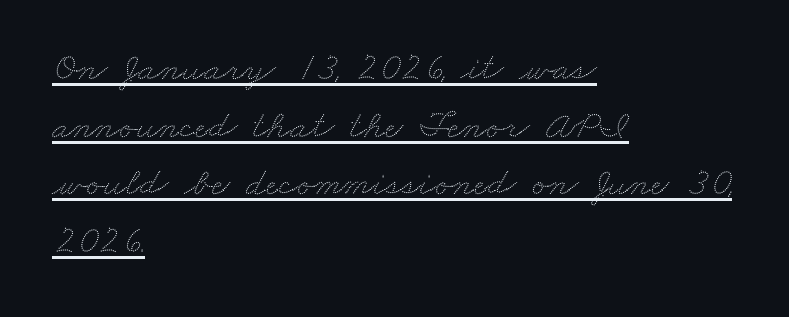
Character widths vary here, with narrow letters taking less room than wide ones. Underlined type. The line-height multiplier appears to be the usual default. Each word holds together tightly as a unit, with standard inter-letter gaps. Line beginnings align vertically; line endings do not.
